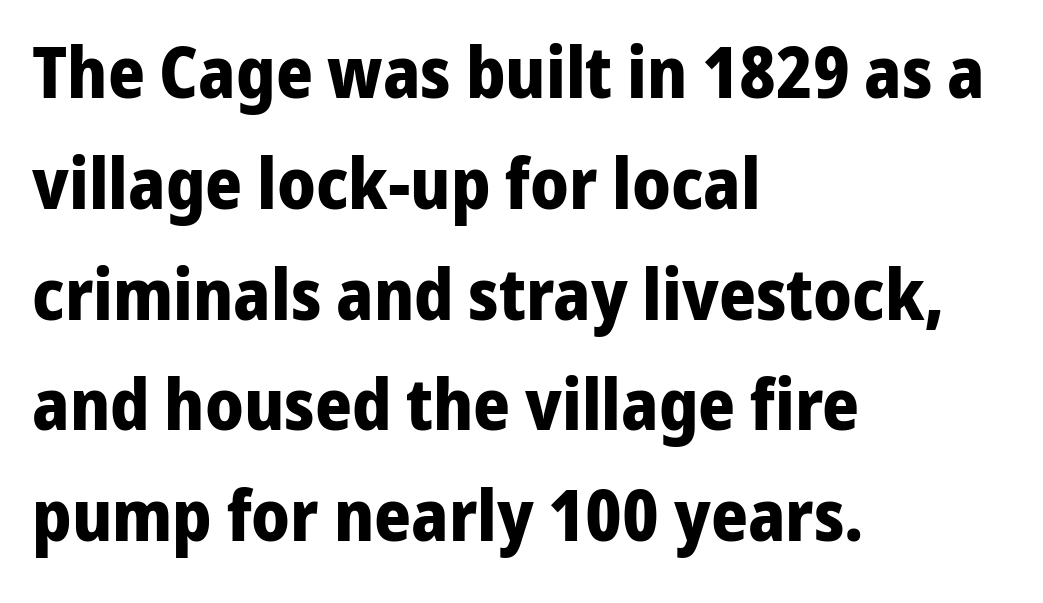
The image shows 71 px bold sans-serif type, upright; set left-aligned, normal line spacing (1.56x), normal letter spacing, not underlined; low stroke contrast and a medium x-height.
